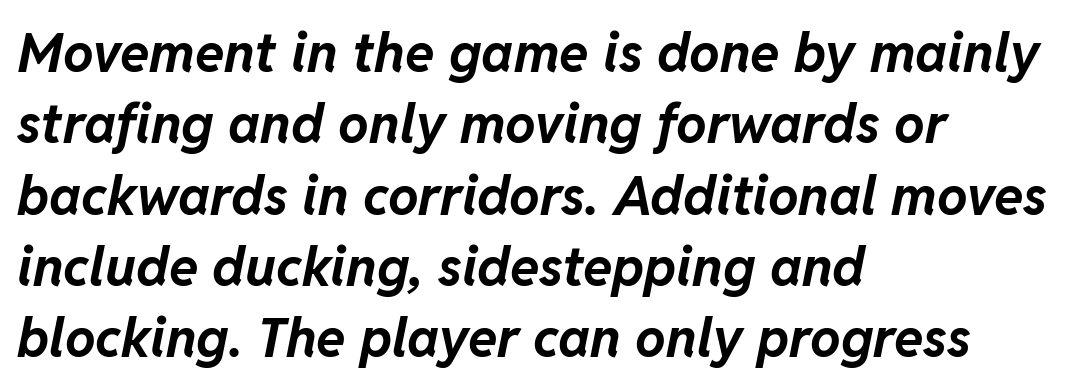
Q: Is the text bold? A: Yes.
Q: Is the text italic (slanted)? A: Yes, it leans right by about 11 degrees.
Q: Is the text underlined? A: No.
Q: How is the paragraph aligned? A: Left-aligned.
Q: Is the spacing between letters normal or unusually wide? A: Normal.
Q: Is the spacing between lines tight, normal or loose? A: Normal.
Q: Width (condensed, normal, or wide)? A: Normal.
Q: Stroke contrast? A: Low.
Q: x-height? A: Medium.
Q: Monospaced? A: No.
